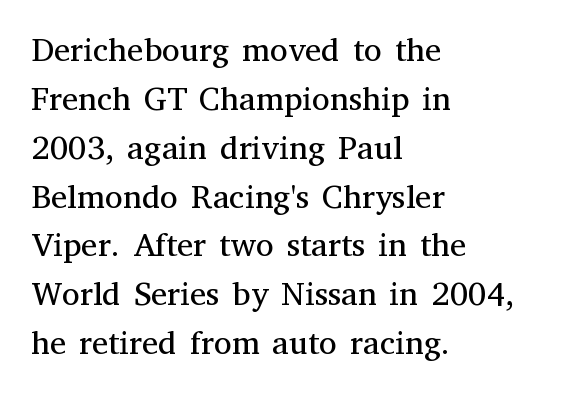
Stems here are at most as thick as an everyday book face. Old-style or modern, the face here clearly has serifs. Letter spacing: default. Words float on clear page, feet unadorned.
